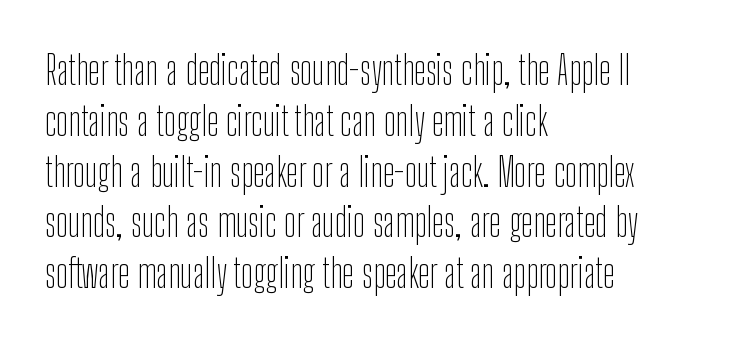
Q: Is the text bold? A: No.
Q: Is the text italic (slanted)? A: No, it is upright.
Q: Is the typeface a serif or a sans-serif typeface? A: Sans-serif.
Q: Is the text underlined? A: No.
Q: How is the paragraph aligned? A: Left-aligned.
Q: Is the spacing between letters normal or unusually wide? A: Normal.
Q: Is the spacing between lines tight, normal or loose? A: Normal.
Q: Width (condensed, normal, or wide)? A: Condensed.
Q: Stroke contrast? A: Low.
Q: x-height? A: Medium.
Q: Monospaced? A: No.
